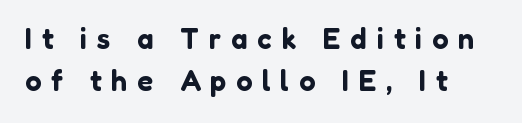
The image shows 29 px sans-serif type, upright; set left-aligned, normal line spacing (1.45x), unusually wide letter spacing (+0.34 em), not underlined; low stroke contrast and a medium x-height.
